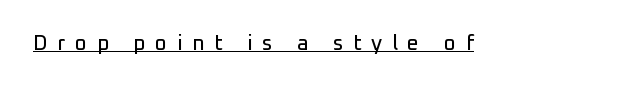
{"italic": "no", "underline": "yes", "letter_spacing": "wide", "letter_spacing_em": 0.46, "glyph_px": 21}
